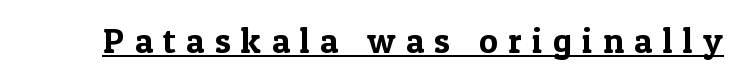
Words appear elongated and porous because spacing is wide. A roman cut, with each character standing at attention. A rule runs beneath these lines of type. Old-style or modern, the face here clearly has serifs. The rendering uses natural spacing where letterforms have individual widths.
